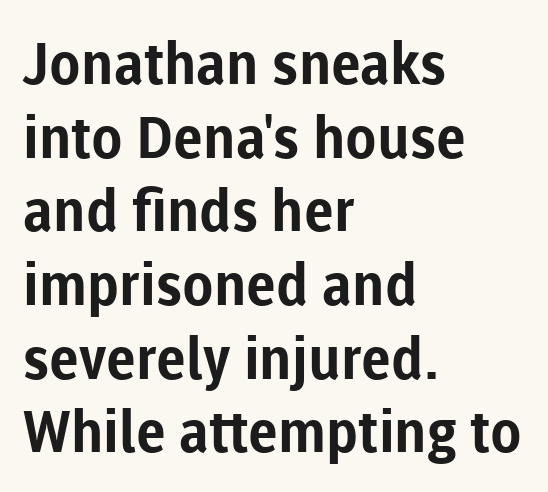
{"serif": "no", "italic": "no", "bold": "yes", "weight": "bold", "width": "normal", "stroke_contrast": "low", "x_height": "medium", "monospaced": "no", "underline": "no", "align": "left", "line_spacing": "normal", "line_spacing_ratio": 1.27, "letter_spacing": "normal", "letter_spacing_em": 0.0, "glyph_px": 58}
